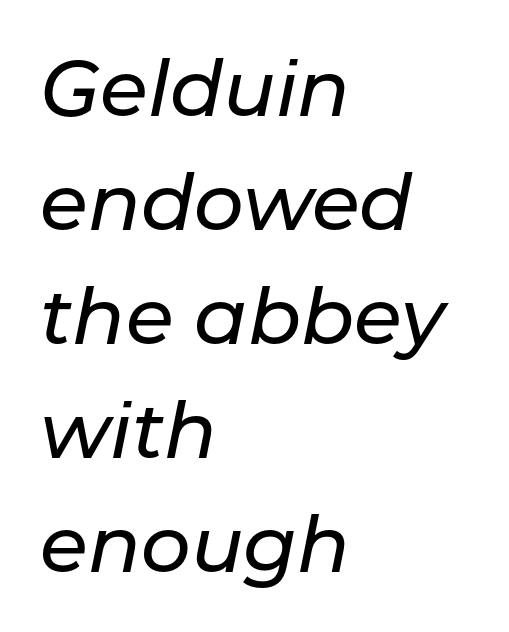
The line-height multiplier appears to be the usual default. It's the slanting kind of type. The passage shown is typed in a proportional face where columns would drift. The line texture is even and compact thanks to regular tracking. Each row of text sits above clean, open space.
